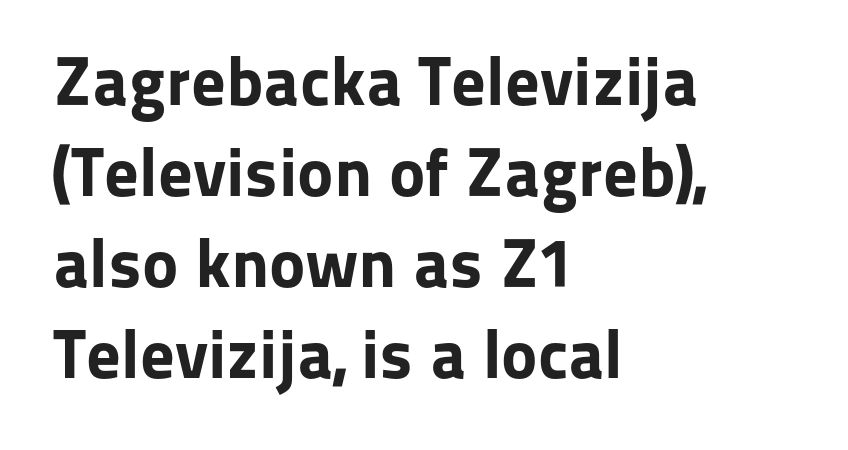
Q: Is the text bold? A: Yes.
Q: Is the text italic (slanted)? A: No, it is upright.
Q: Is the typeface a serif or a sans-serif typeface? A: Sans-serif.
Q: Is the text underlined? A: No.
Q: How is the paragraph aligned? A: Left-aligned.
Q: Is the spacing between letters normal or unusually wide? A: Normal.
Q: Is the spacing between lines tight, normal or loose? A: Normal.
Q: Width (condensed, normal, or wide)? A: Normal.
Q: Stroke contrast? A: Low.
Q: x-height? A: Medium.
Q: Monospaced? A: No.
